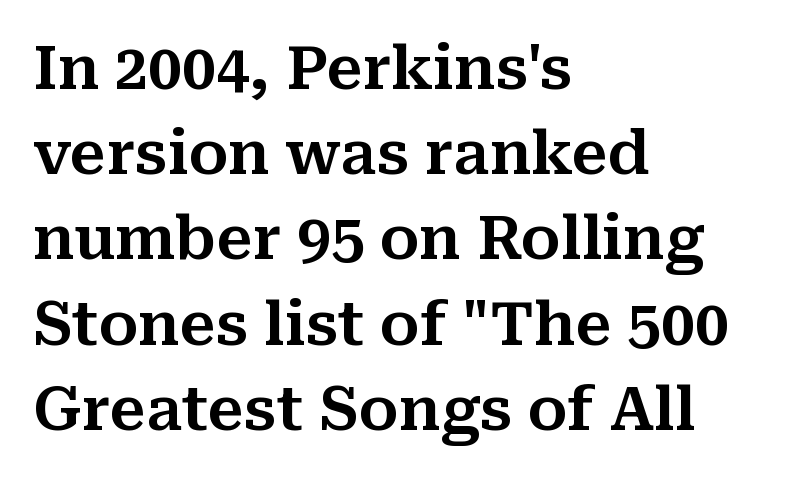
Nope, not italic — everything's standing straight. Only glyphs here, with clear space below each row. The passage shown is typed in a proportional face where columns would drift. To sum up the face: it has serifs.
